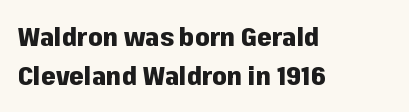
The image shows 26 px bold type, upright; set left-aligned, normal line spacing (1.51x), normal letter spacing, not underlined.
